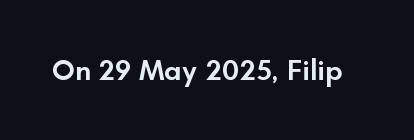
Here the designer chose a conventional face with non-uniform glyph widths. Type style note: lacks serifs. Caption: standard tracking, unaltered. A fair bit of extra ink — the face is semibold, not bold.
